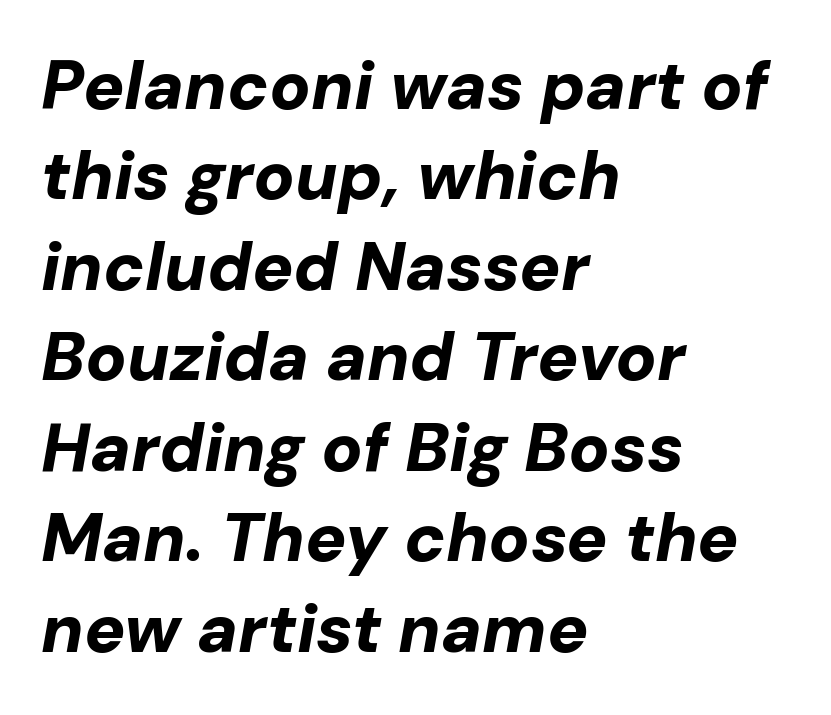
The image shows 68 px bold type, italic (leaning right); set left-aligned, normal line spacing (1.33x), normal letter spacing, not underlined; low stroke contrast and a medium x-height.
